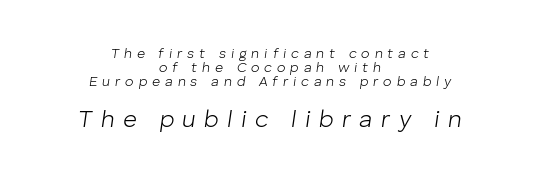
The face looks like a standard text weight, possibly lighter. Line starts and ends both wander, symmetrically. Top chunk: small. Bottom chunk: large. Baseline-to-baseline distance is barely more than the letter height. In terms of letterspacing, this is a distinctly airy, spread setting. No word sits above an underline.
